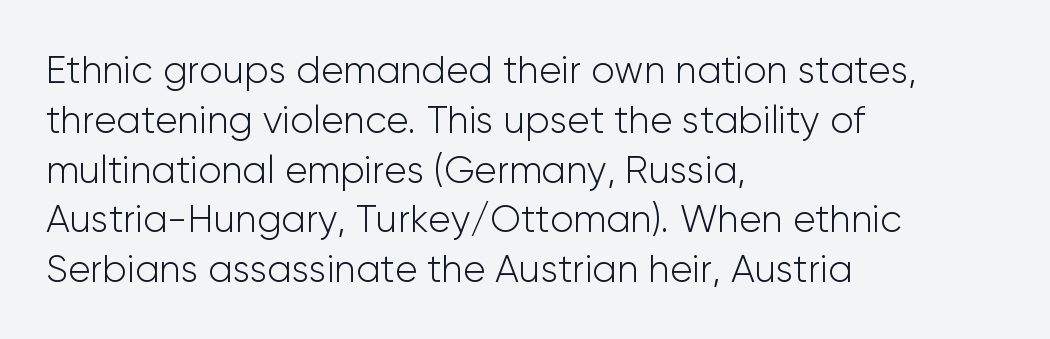
Q: Is the text bold? A: No.
Q: Is the text italic (slanted)? A: No, it is upright.
Q: Is the typeface a serif or a sans-serif typeface? A: Sans-serif.
Q: Is the text underlined? A: No.
Q: How is the paragraph aligned? A: Left-aligned.
Q: Is the spacing between letters normal or unusually wide? A: Normal.
Q: Is the spacing between lines tight, normal or loose? A: Normal.
Q: Width (condensed, normal, or wide)? A: Normal.
Q: Stroke contrast? A: Low.
Q: x-height? A: Medium.
Q: Monospaced? A: No.
